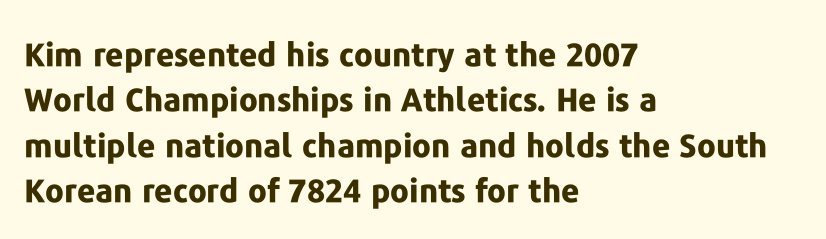
The image shows 32 px bold sans-serif type, upright; set left-aligned, normal line spacing (1.42x), normal letter spacing, not underlined; low stroke contrast and a medium x-height.
